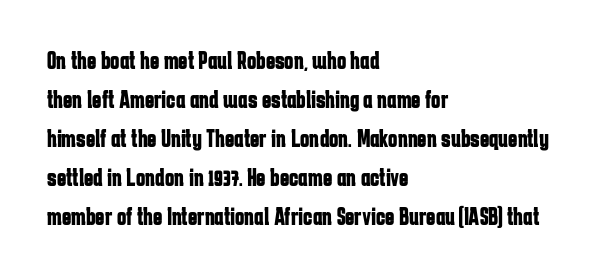
Vertical strokes here are truly vertical. In terms of letterspacing, this is plain default setting. This block has exactly the height ordinary leading produces. Pretty heavy lettering here — definitely bold.
